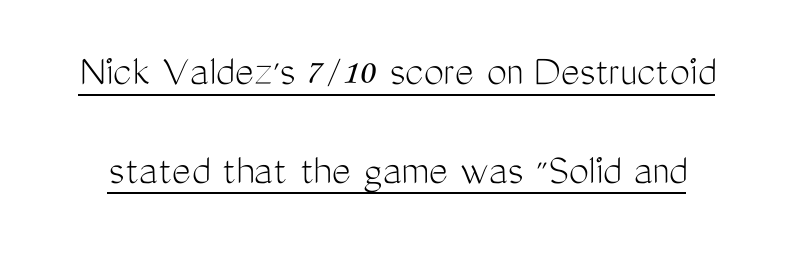
The image shows 45 px light, condensed sans-serif type, upright; set loose line spacing (2.19x), normal letter spacing, underlined; medium stroke contrast and a medium x-height.
